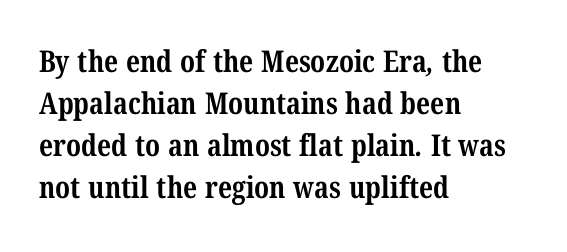
How are the letters spaced? Ordinarily, with no added tracking. The letters carry serifs — small finishing strokes at the ends of their stems. Strokes here are thick enough to call this a true bold. Character widths vary here, with narrow letters taking less room than wide ones. Vertical spacing — default. Beneath every word, the page is bare.
